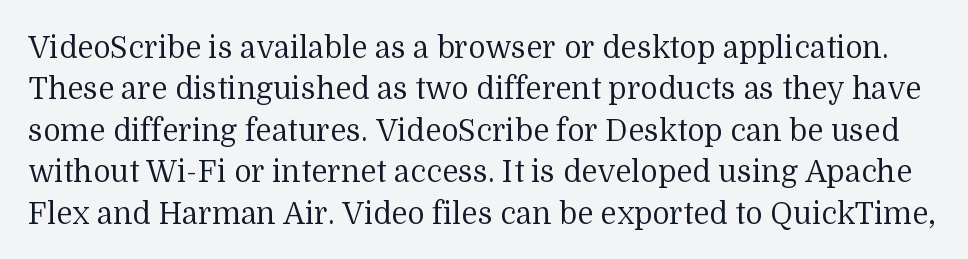
The image shows 30 px regular-weight serif type, upright; set normal line spacing (1.38x), normal letter spacing, not underlined; medium stroke contrast and a medium x-height.
